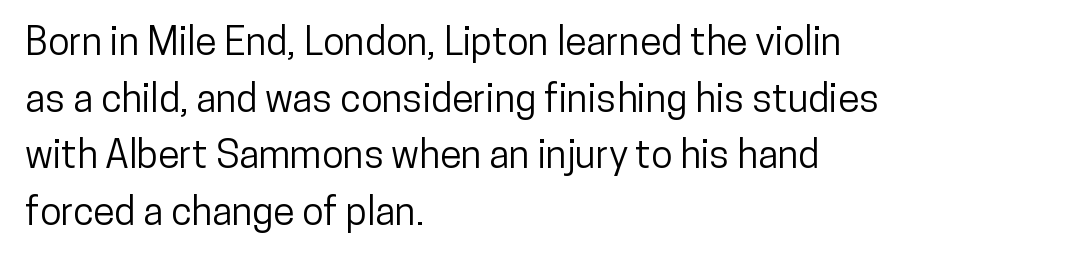
The image shows 39 px condensed sans-serif type, upright; set left-aligned, normal line spacing (1.45x), normal letter spacing, not underlined; low stroke contrast and a medium x-height.
